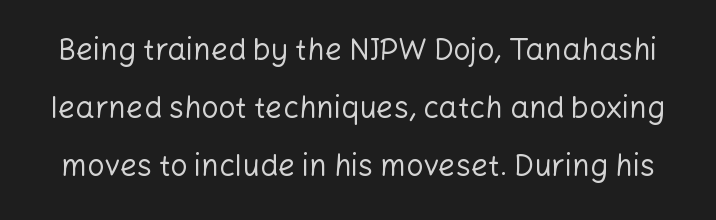
Q: Is the text bold? A: No.
Q: Is the text italic (slanted)? A: No, it is upright.
Q: Is the typeface a serif or a sans-serif typeface? A: Sans-serif.
Q: Is the text underlined? A: No.
Q: Is the spacing between letters normal or unusually wide? A: Normal.
Q: Is the spacing between lines tight, normal or loose? A: Loose.
Q: Width (condensed, normal, or wide)? A: Normal.
Q: Stroke contrast? A: Low.
Q: x-height? A: Medium.
Q: Monospaced? A: No.
